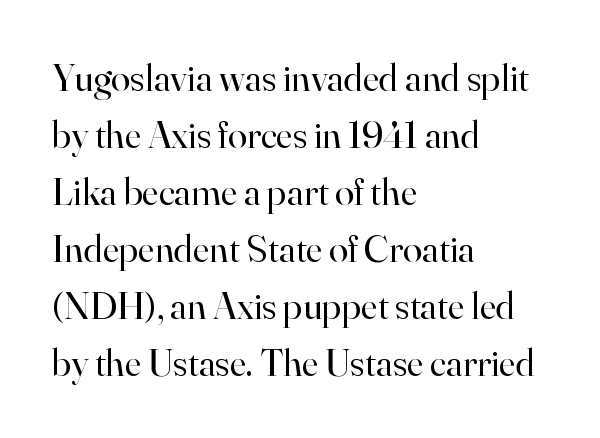
{"serif": "yes", "italic": "no", "bold": "no", "weight": "regular", "width": "normal", "stroke_contrast": "high", "x_height": "small", "monospaced": "no", "underline": "no", "align": "left", "line_spacing": "normal", "line_spacing_ratio": 1.46, "letter_spacing": "normal", "letter_spacing_em": 0.0, "glyph_px": 39}
